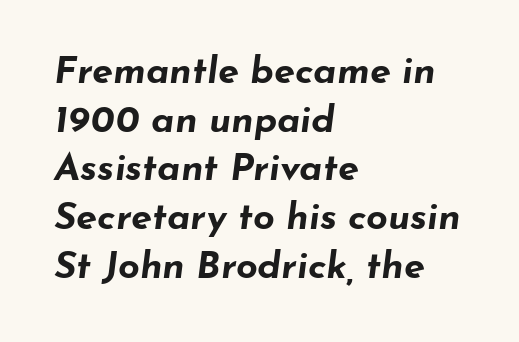
Q: Is the text bold? A: Yes.
Q: Is the text italic (slanted)? A: Yes, it leans right by about 7 degrees.
Q: Is the text underlined? A: No.
Q: How is the paragraph aligned? A: Left-aligned.
Q: Is the spacing between letters normal or unusually wide? A: Normal.
Q: Is the spacing between lines tight, normal or loose? A: Normal.
Q: Width (condensed, normal, or wide)? A: Wide.
Q: Stroke contrast? A: Low.
Q: x-height? A: Small.
Q: Monospaced? A: No.
